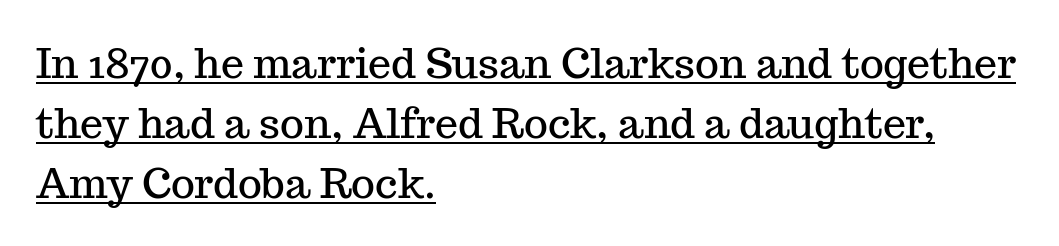
Q: Is the text italic (slanted)? A: No, it is upright.
Q: Is the typeface a serif or a sans-serif typeface? A: Serif.
Q: Is the text underlined? A: Yes.
Q: How is the paragraph aligned? A: Left-aligned.
Q: Is the spacing between letters normal or unusually wide? A: Normal.
Q: Is the spacing between lines tight, normal or loose? A: Normal.
Q: Width (condensed, normal, or wide)? A: Normal.
Q: Stroke contrast? A: Medium.
Q: x-height? A: Medium.
Q: Monospaced? A: No.
